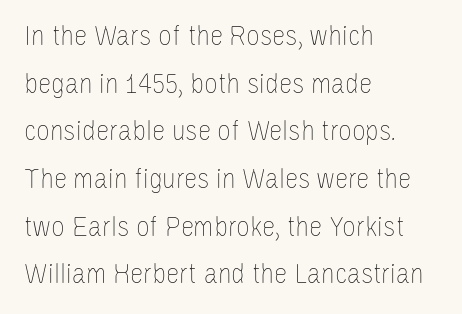
Q: Is the text bold? A: No.
Q: Is the text italic (slanted)? A: No, it is upright.
Q: Is the text underlined? A: No.
Q: How is the paragraph aligned? A: Left-aligned.
Q: Is the spacing between letters normal or unusually wide? A: Normal.
Q: Is the spacing between lines tight, normal or loose? A: Normal.
Q: Width (condensed, normal, or wide)? A: Condensed.
Q: Stroke contrast? A: Low.
Q: x-height? A: Large.
Q: Monospaced? A: No.
